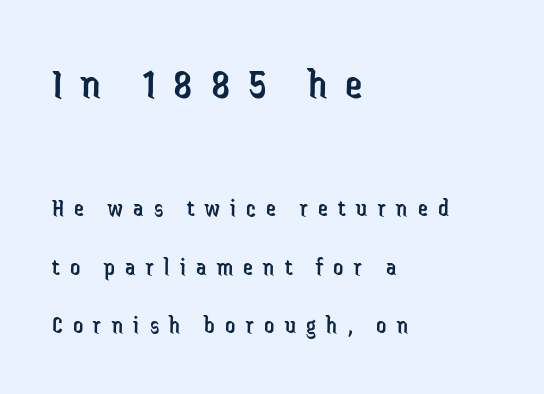
Q: Is the text bold? A: No.
Q: Is the text italic (slanted)? A: No, it is upright.
Q: Is the typeface a serif or a sans-serif typeface? A: Sans-serif.
Q: Is the text underlined? A: No.
Q: How is the paragraph aligned? A: Left-aligned.
Q: Is the spacing between letters normal or unusually wide? A: Unusually wide.
Q: Is the spacing between lines tight, normal or loose? A: Loose.
Q: Which block of text is set in a larger size, the first (top) or the second (bottom)? A: The first (top) one.
Q: Width (condensed, normal, or wide)? A: Condensed.
Q: Stroke contrast? A: Low.
Q: x-height? A: Medium.
Q: Monospaced? A: No.
